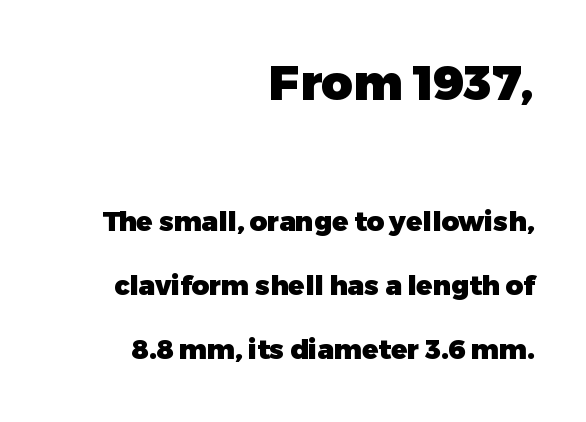
The image shows 48 px heavy sans-serif type, upright; set right-aligned, loose line spacing (2.37x), normal letter spacing, not underlined; the first (top) block is 1.78x larger; low stroke contrast and a medium x-height.
